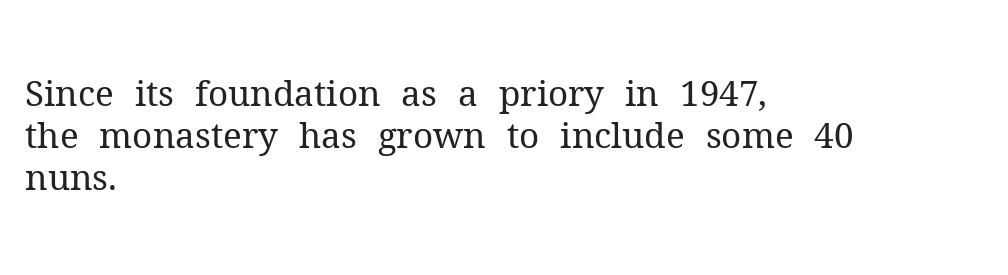
Bold? No — there's no thickening of the strokes. The typesetter chose a ragged-right arrangement here. Tall strokes in this sample are plumb rather than angled. The passage shown is not underscored anywhere. Proportional: the letters do not fall into vertical columns.
